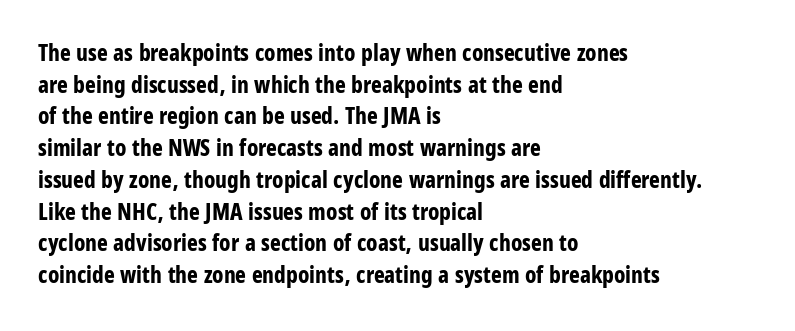
{"italic": "no", "bold": "yes", "underline": "no", "align": "left", "line_spacing": "normal", "line_spacing_ratio": 1.38, "letter_spacing": "normal", "letter_spacing_em": 0.0, "glyph_px": 23}
